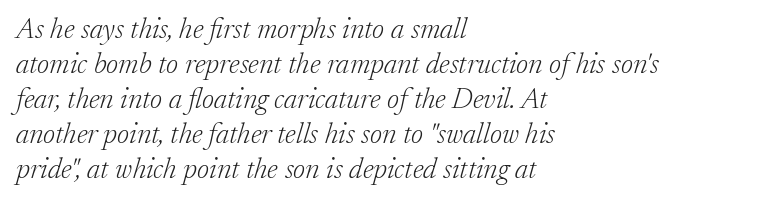
Q: Is the text bold? A: No.
Q: Is the text italic (slanted)? A: Yes, it leans right by about 17 degrees.
Q: Is the typeface a serif or a sans-serif typeface? A: Serif.
Q: Is the text underlined? A: No.
Q: How is the paragraph aligned? A: Left-aligned.
Q: Is the spacing between letters normal or unusually wide? A: Normal.
Q: Width (condensed, normal, or wide)? A: Normal.
Q: Stroke contrast? A: Low.
Q: x-height? A: Medium.
Q: Monospaced? A: No.
